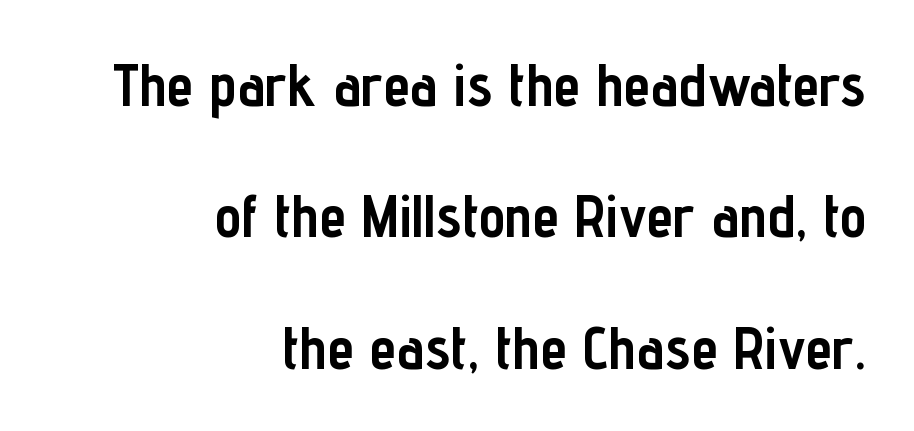
{"serif": "no", "italic": "no", "bold": "yes", "weight": "semibold", "width": "condensed", "stroke_contrast": "low", "x_height": "medium", "monospaced": "no", "underline": "no", "align": "right", "line_spacing": "loose", "line_spacing_ratio": 2.19, "letter_spacing": "normal", "letter_spacing_em": 0.0, "glyph_px": 60}
